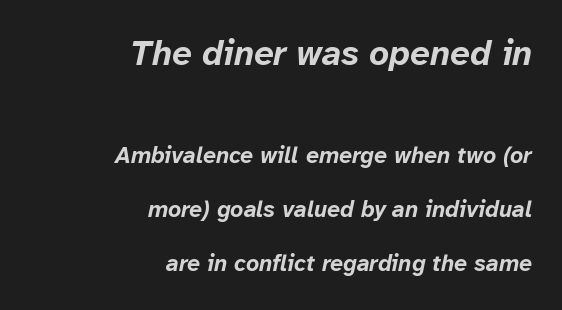
The image shows 35 px bold type, italic (leaning right); set right-aligned, loose line spacing (2.35x), normal letter spacing, not underlined; the first (top) block is 1.52x larger; low stroke contrast and a medium x-height.
